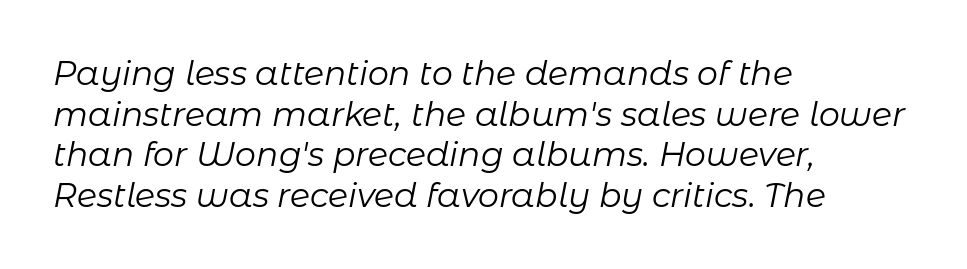
The typography opts for an oblique posture over an upright one. Weight: in the light-to-regular range. Clear beneath every line of the passage. Tracking value appears to be zero — textbook default spacing. Layout note: lines flush left. Each letter keeps its own natural width here, so spacing adapts to shape.
